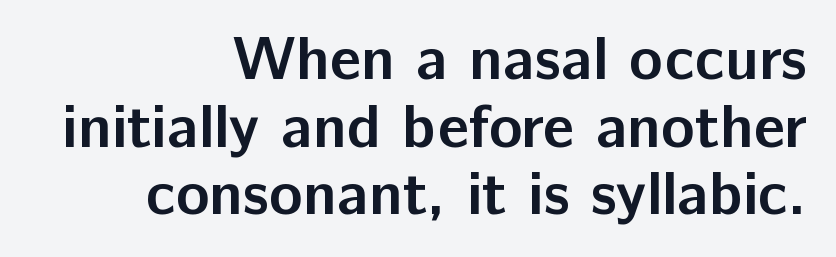
Q: Is the text bold? A: Yes.
Q: Is the text italic (slanted)? A: No, it is upright.
Q: Is the typeface a serif or a sans-serif typeface? A: Sans-serif.
Q: Is the text underlined? A: No.
Q: How is the paragraph aligned? A: Right-aligned.
Q: Is the spacing between letters normal or unusually wide? A: Normal.
Q: Is the spacing between lines tight, normal or loose? A: Tight.
Q: Width (condensed, normal, or wide)? A: Normal.
Q: Stroke contrast? A: Low.
Q: x-height? A: Medium.
Q: Monospaced? A: No.
